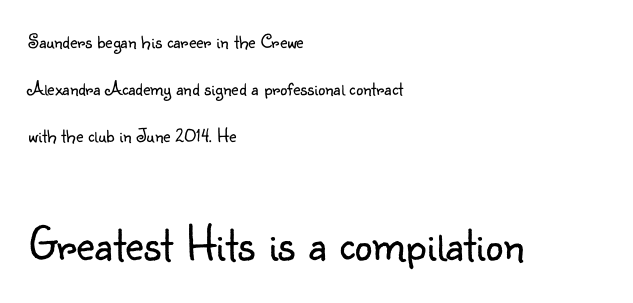
The image shows 50 px light sans-serif type, upright; set left-aligned, loose line spacing (2.36x), normal letter spacing, not underlined; the second (bottom) block is 2.5x larger; low stroke contrast and a small x-height.
